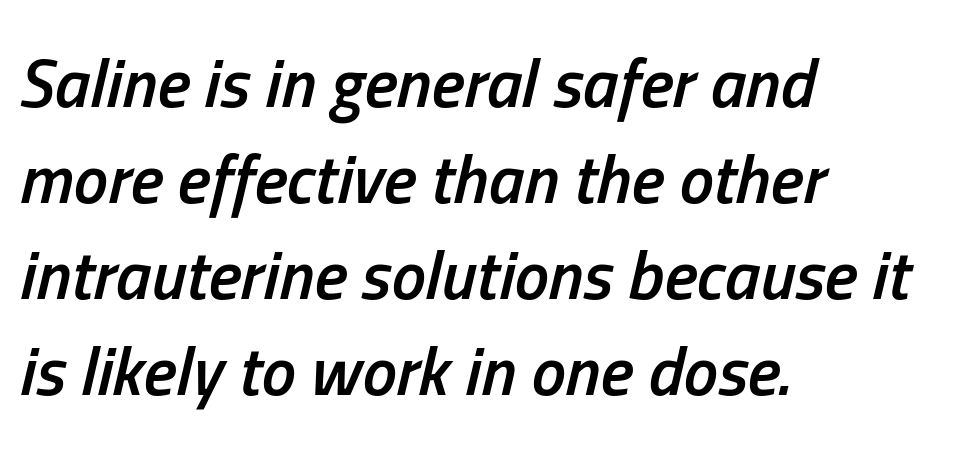
{"italic": "yes", "lean": "right", "slant_degrees": 13, "bold": "semi", "weight": "semibold", "width": "condensed", "stroke_contrast": "low", "x_height": "medium", "monospaced": "no", "underline": "no", "align": "left", "line_spacing": "normal", "line_spacing_ratio": 1.39, "letter_spacing": "normal", "letter_spacing_em": 0.0, "glyph_px": 69}
